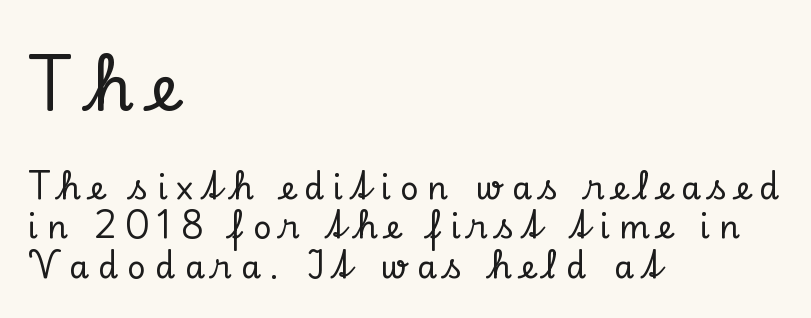
Quick note: underline off. Character size in the leading block exceeds that of the trailing block. The face used here is proportionally spaced, like ordinary book or web type. This is roman type, the default non-slanted kind.
